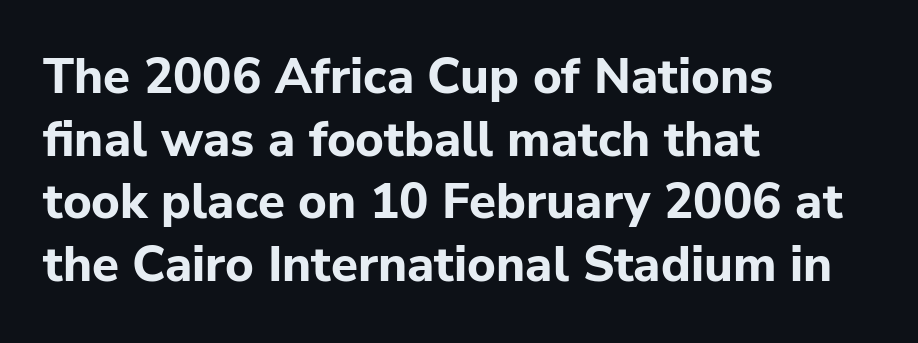
{"serif": "no", "italic": "no", "bold": "yes", "weight": "bold", "width": "normal", "stroke_contrast": "low", "x_height": "medium", "monospaced": "no", "underline": "no", "align": "left", "line_spacing": "normal", "line_spacing_ratio": 1.28, "letter_spacing": "normal", "letter_spacing_em": 0.0, "glyph_px": 49}
